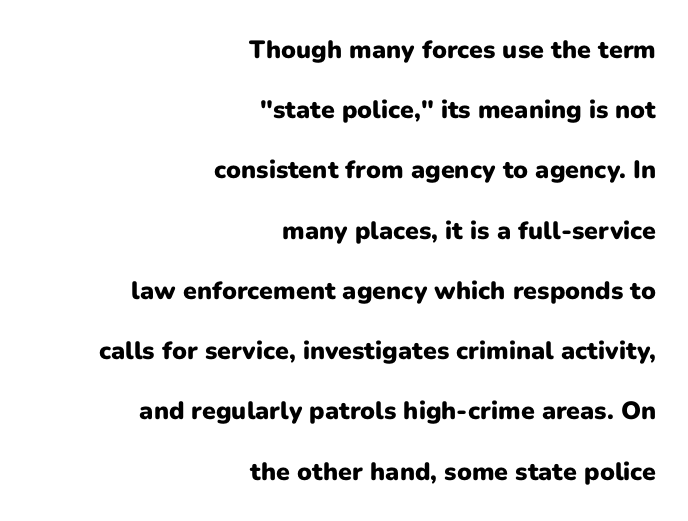
Q: Is the text bold? A: Yes.
Q: Is the text italic (slanted)? A: No, it is upright.
Q: Is the text underlined? A: No.
Q: How is the paragraph aligned? A: Right-aligned.
Q: Is the spacing between letters normal or unusually wide? A: Normal.
Q: Is the spacing between lines tight, normal or loose? A: Loose.
